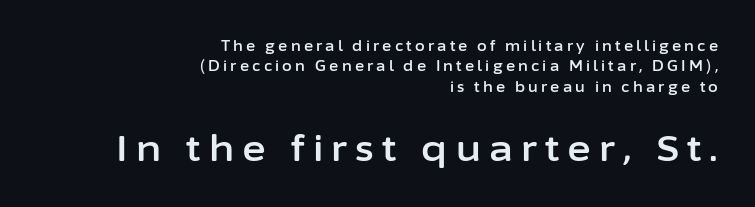
{"serif": "no", "italic": "no", "width": "normal", "stroke_contrast": "low", "x_height": "medium", "monospaced": "no", "underline": "no", "align": "right", "line_spacing": "normal", "line_spacing_ratio": 1.46, "letter_spacing": "wide", "letter_spacing_em": 0.23, "larger_block": "second", "size_ratio": 2.57, "glyph_px": 36}
